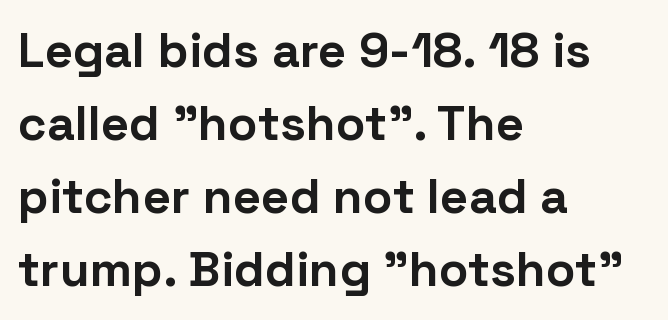
{"serif": "no", "italic": "no", "bold": "yes", "weight": "bold", "width": "normal", "stroke_contrast": "low", "x_height": "medium", "monospaced": "no", "underline": "no", "align": "left", "line_spacing": "normal", "line_spacing_ratio": 1.49, "letter_spacing": "normal", "letter_spacing_em": 0.0, "glyph_px": 49}
